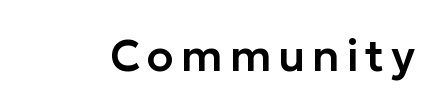
The image shows 44 px sans-serif type, upright; set not underlined; low stroke contrast and a medium x-height.
